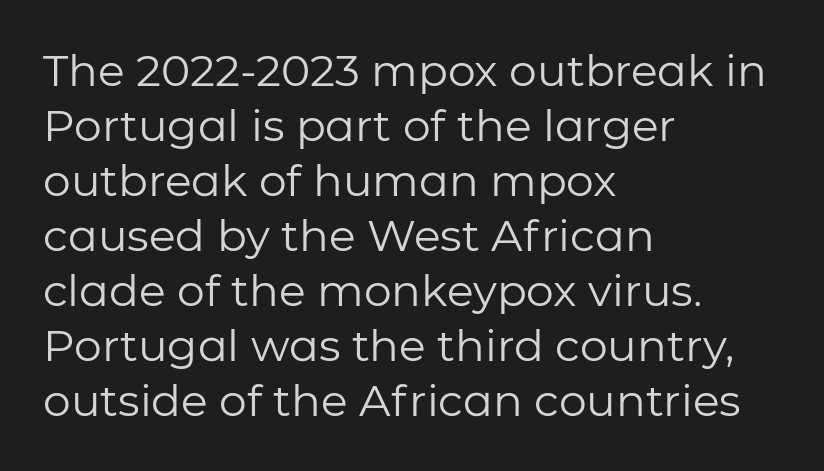
No extra tracking has been applied to these lines. Tall strokes in this sample are plumb rather than angled. No extra ink here — the face is not bold. Observe the absence of serifs on each vertical stroke in this sample. Lines of text with bare space underneath.
